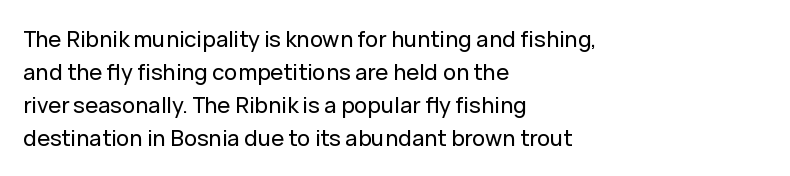
Q: Is the text italic (slanted)? A: No, it is upright.
Q: Is the text underlined? A: No.
Q: How is the paragraph aligned? A: Left-aligned.
Q: Is the spacing between letters normal or unusually wide? A: Normal.
Q: Is the spacing between lines tight, normal or loose? A: Normal.
